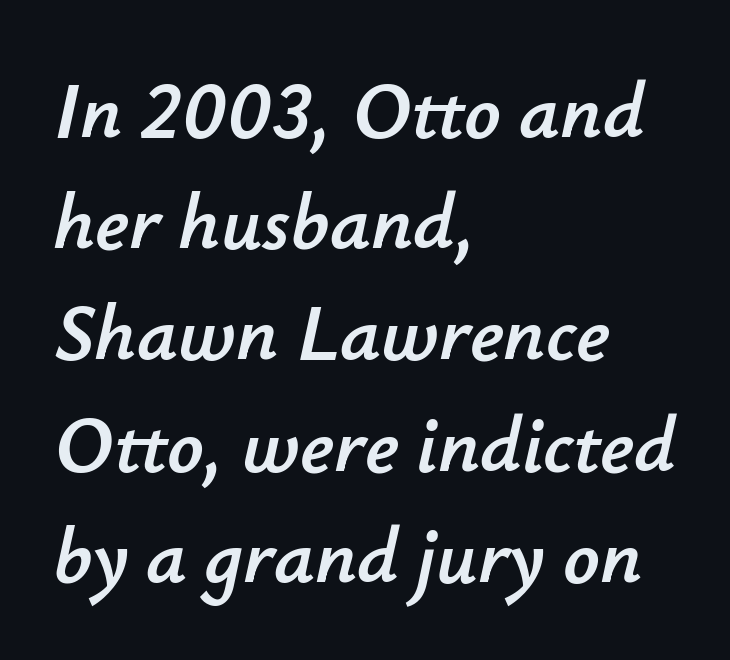
Q: Is the text italic (slanted)? A: Yes, it leans right by about 12 degrees.
Q: Is the text underlined? A: No.
Q: How is the paragraph aligned? A: Left-aligned.
Q: Is the spacing between letters normal or unusually wide? A: Normal.
Q: Is the spacing between lines tight, normal or loose? A: Normal.
Q: Width (condensed, normal, or wide)? A: Normal.
Q: Stroke contrast? A: Low.
Q: x-height? A: Small.
Q: Monospaced? A: No.
